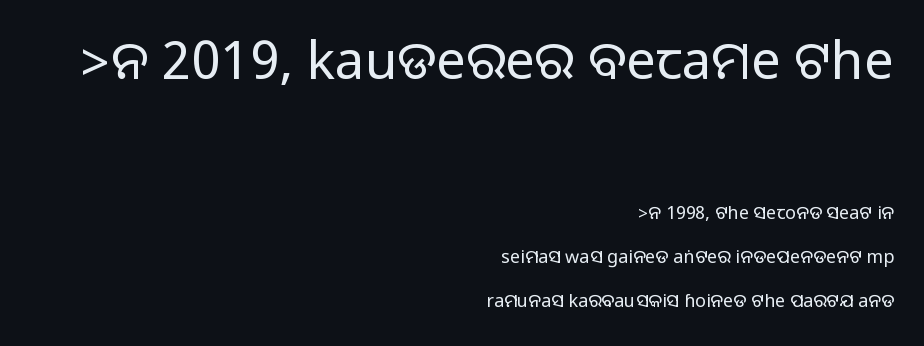
The image shows 53 px sans-serif type, upright; set right-aligned, loose line spacing (2.45x), normal letter spacing, not underlined; the first (top) block is 2.94x larger; medium stroke contrast.
